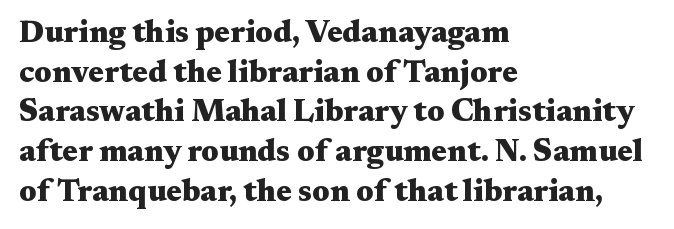
The image shows 31 px heavy, wide serif type, upright; set left-aligned, normal line spacing (1.28x), normal letter spacing, not underlined; medium stroke contrast and a medium x-height.
